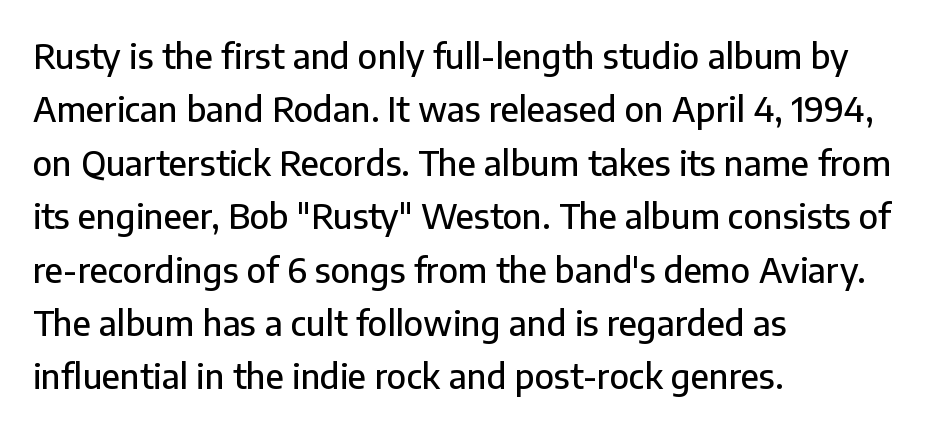
The image shows 34 px sans-serif type, upright; set left-aligned, normal line spacing (1.57x), normal letter spacing, not underlined; low stroke contrast and a medium x-height.
